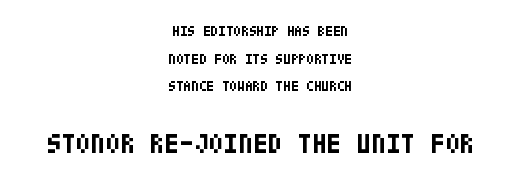
Compare the two chunks: the lower has the greater cap height. Leading is clearly above the norm, producing a sparse column. Which margin do the lines hug? Neither — every line sits in the middle. The letters stand straight up with perfectly vertical stems. On the weight axis this lands at bold, roughly 700.
